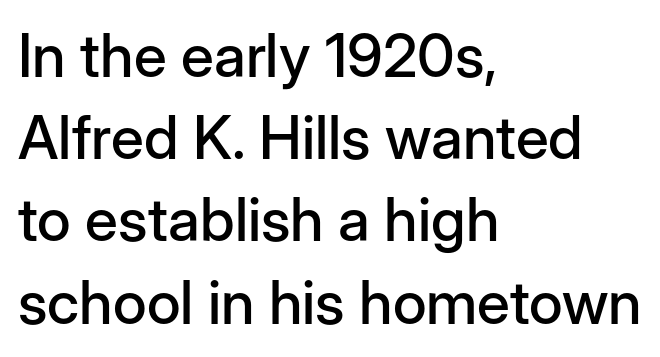
There is no visible air inserted between adjacent glyphs. Layout note: lines flush left. The specimen omits any rule beneath the text block's lines. Is this a sans? Yes — the strokes have no serifs. Each new line begins a customary step beneath the previous one. Every character sits straight up, as roman type does.
